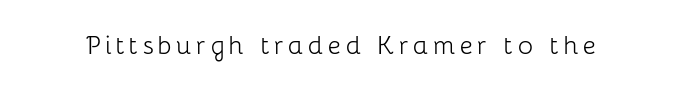
Are there feet on the stems? There aren't — it's a sans. Just letters on the line, the space beneath them empty. The lettering stays uniformly vertical, giving the passage a roman look. The weight tops out at a normal text grade. Character widths vary here, with narrow letters taking less room than wide ones.
